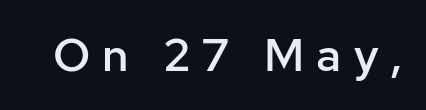
{"serif": "no", "italic": "no", "bold": "semi", "weight": "semibold", "width": "normal", "stroke_contrast": "low", "x_height": "medium", "monospaced": "no", "underline": "no", "letter_spacing": "wide", "letter_spacing_em": 0.27, "glyph_px": 46}
